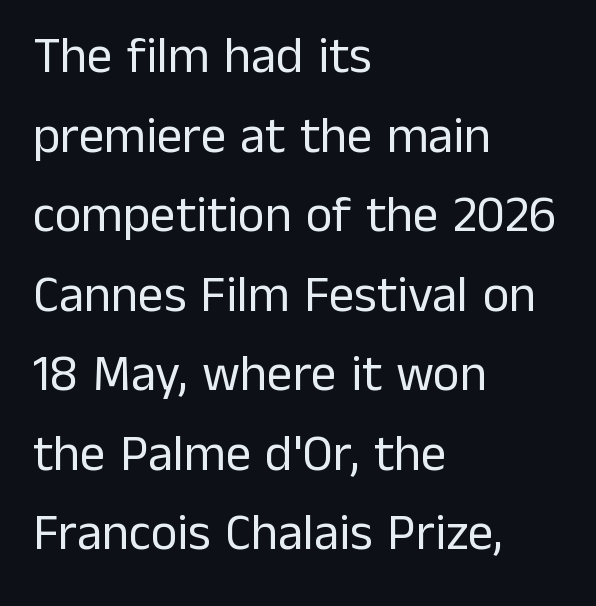
The image shows 51 px regular-weight sans-serif type, upright; set left-aligned, normal line spacing (1.56x), normal letter spacing, not underlined; low stroke contrast and a medium x-height.
